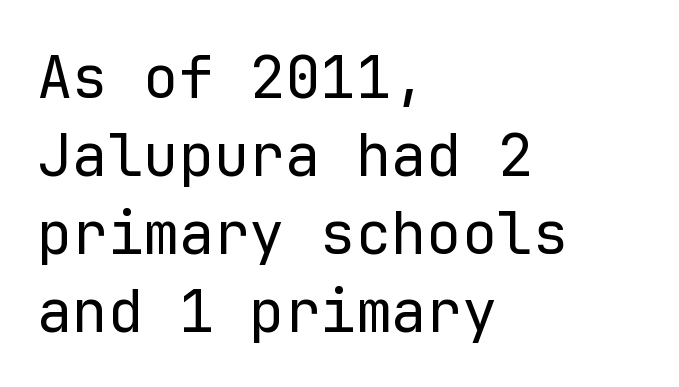
{"serif": "no", "italic": "no", "bold": "no", "weight": "regular", "width": "normal", "stroke_contrast": "low", "x_height": "medium", "monospaced": "yes", "underline": "no", "align": "left", "line_spacing": "normal", "line_spacing_ratio": 1.32, "letter_spacing": "normal", "letter_spacing_em": 0.0, "glyph_px": 59}
